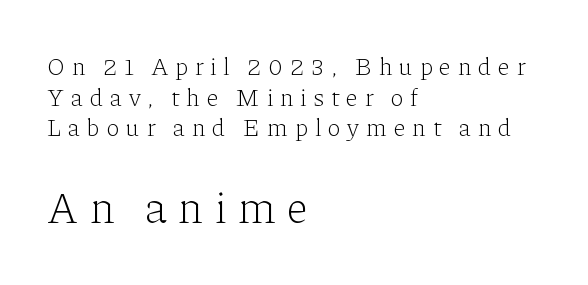
{"serif": "yes", "italic": "no", "bold": "no", "weight": "light", "width": "normal", "stroke_contrast": "low", "x_height": "medium", "monospaced": "no", "underline": "no", "align": "left", "line_spacing_ratio": 1.23, "letter_spacing": "wide", "letter_spacing_em": 0.27, "larger_block": "second", "size_ratio": 1.76, "glyph_px": 44}
